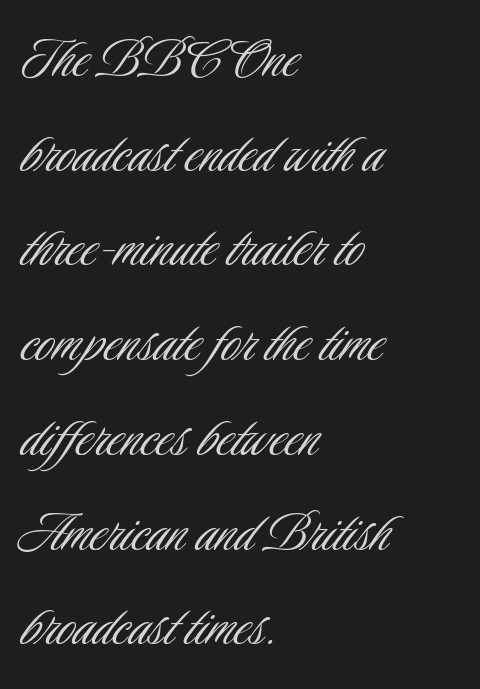
The image shows 64 px light, condensed sans-serif type; set left-aligned, normal line spacing (1.48x), normal letter spacing, not underlined; low stroke contrast and a small x-height.
